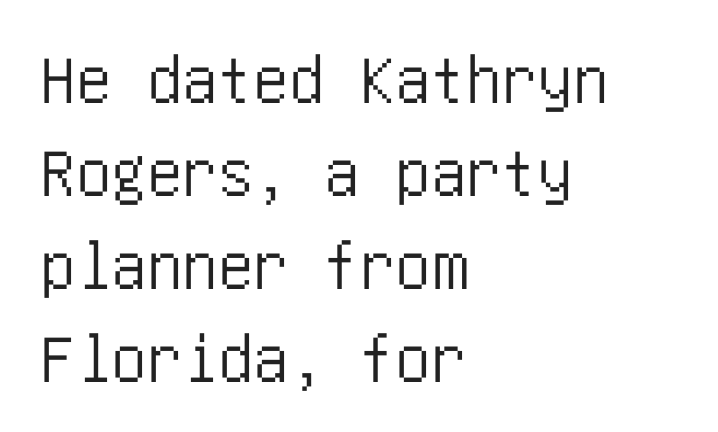
The image shows 71 px condensed sans-serif type, upright; set left-aligned, normal line spacing (1.31x), normal letter spacing, not underlined; low stroke contrast and a large x-height.
